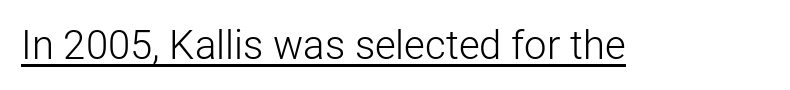
The image shows 40 px light sans-serif type, upright; set normal letter spacing, underlined; low stroke contrast and a medium x-height.
